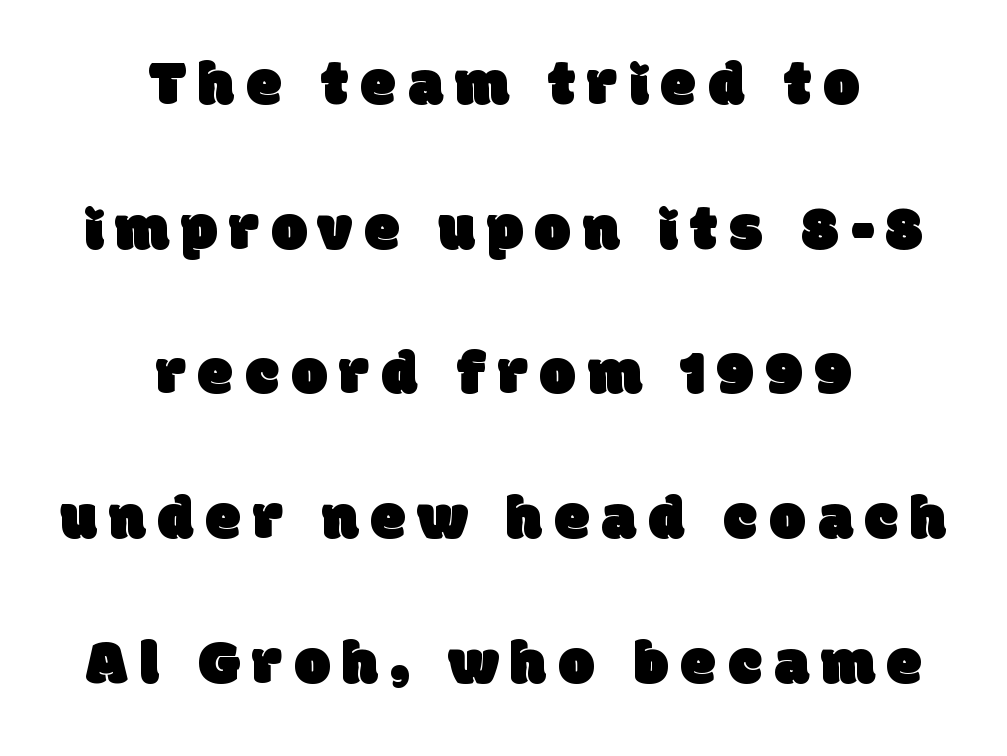
Q: Is the typeface a serif or a sans-serif typeface? A: Sans-serif.
Q: Is the text underlined? A: No.
Q: How is the paragraph aligned? A: Centered.
Q: Is the spacing between lines tight, normal or loose? A: Loose.
Q: Width (condensed, normal, or wide)? A: Normal.
Q: Stroke contrast? A: Low.
Q: x-height? A: Large.
Q: Monospaced? A: No.
